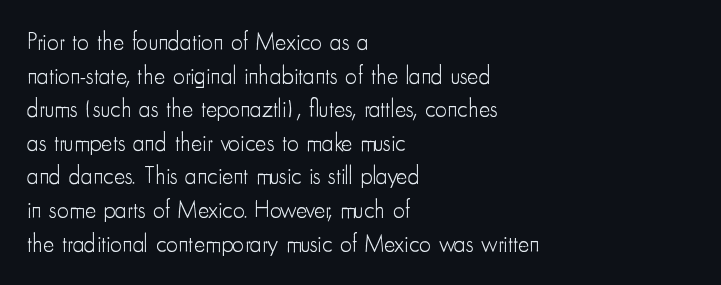
The image shows 24 px text type, upright; set left-aligned, normal line spacing (1.4x), normal letter spacing, not underlined.
